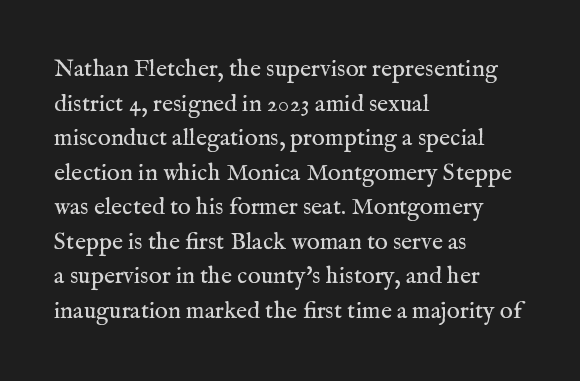
Q: Is the text bold? A: No.
Q: Is the text italic (slanted)? A: No, it is upright.
Q: Is the text underlined? A: No.
Q: How is the paragraph aligned? A: Left-aligned.
Q: Is the spacing between letters normal or unusually wide? A: Normal.
Q: Is the spacing between lines tight, normal or loose? A: Normal.
